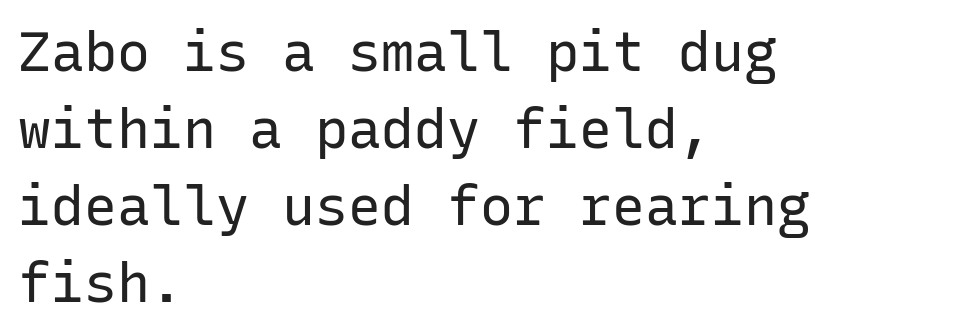
The image shows 55 px regular-weight sans-serif type, upright, monospaced; set left-aligned, normal line spacing (1.4x), normal letter spacing, not underlined; low stroke contrast and a medium x-height.
